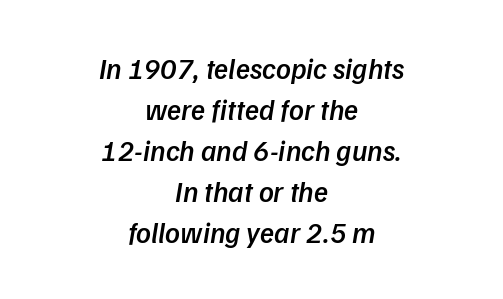
Rows of type keep a routine distance in the vertical direction. These lines carry some extra weight — a demibold, not a full bold. These lines are composed in type without serifs. A typesetter would call this zero additional tracking.
